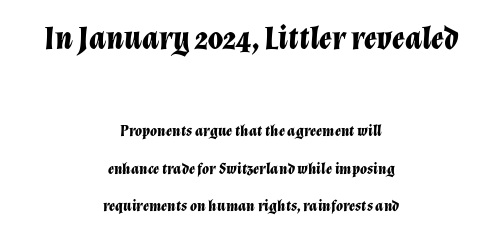
Students, observe: this is what heavily led, spacious text looks like. Neither beginnings nor endings align; midpoints do. The rendering uses natural spacing where letterforms have individual widths. Beneath every word, the page is bare. Set as a true bold cut, around the 700 mark.
